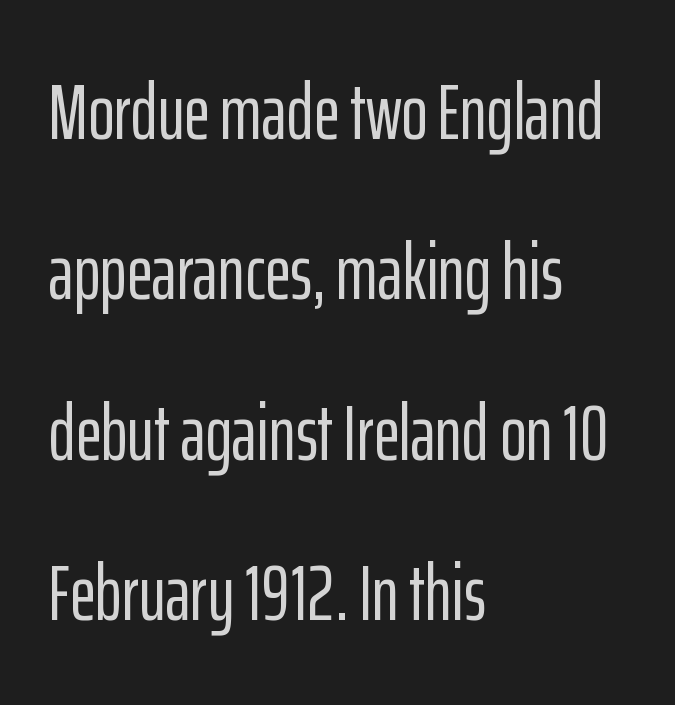
{"serif": "no", "italic": "no", "width": "condensed", "stroke_contrast": "low", "x_height": "medium", "monospaced": "no", "underline": "no", "align": "left", "line_spacing": "loose", "line_spacing_ratio": 2.03, "letter_spacing": "normal", "letter_spacing_em": 0.0, "glyph_px": 79}
